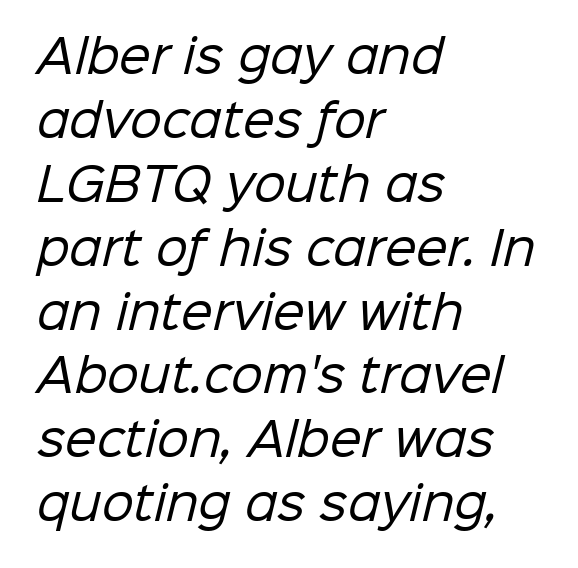
Q: Is the text bold? A: No.
Q: Is the typeface a serif or a sans-serif typeface? A: Sans-serif.
Q: Is the text underlined? A: No.
Q: How is the paragraph aligned? A: Left-aligned.
Q: Is the spacing between letters normal or unusually wide? A: Normal.
Q: Is the spacing between lines tight, normal or loose? A: Normal.
Q: Width (condensed, normal, or wide)? A: Normal.
Q: Stroke contrast? A: Low.
Q: x-height? A: Medium.
Q: Monospaced? A: No.
